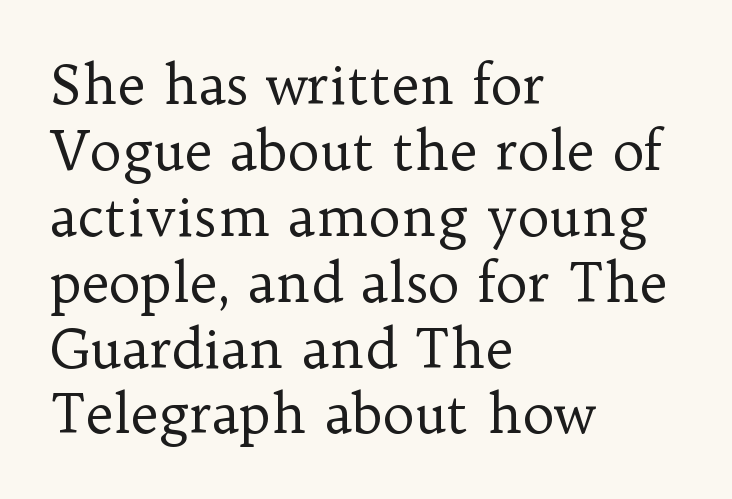
{"serif": "yes", "italic": "no", "bold": "no", "weight": "regular", "width": "normal", "stroke_contrast": "low", "x_height": "medium", "monospaced": "no", "underline": "no", "align": "left", "line_spacing_ratio": 1.22, "letter_spacing": "normal", "letter_spacing_em": 0.0, "glyph_px": 54}
